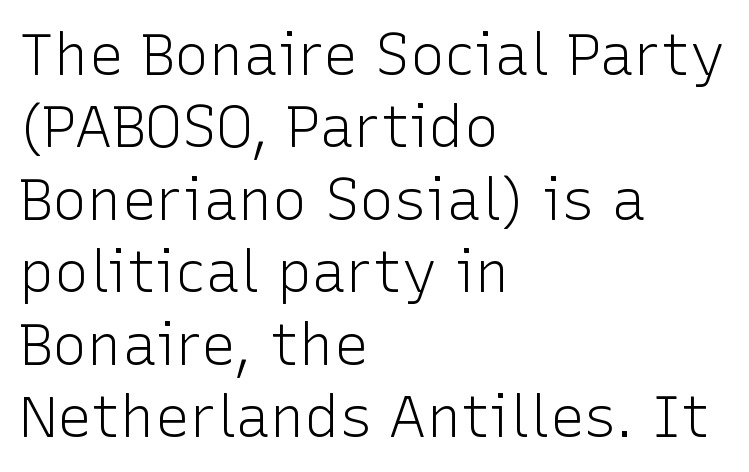
The image shows 58 px light sans-serif type, upright; set left-aligned, normal line spacing (1.25x), normal letter spacing, not underlined; low stroke contrast and a medium x-height.
